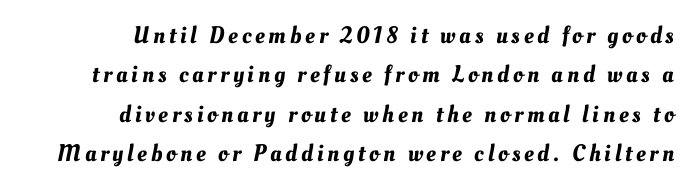
Q: Is the text underlined? A: No.
Q: How is the paragraph aligned? A: Right-aligned.
Q: Is the spacing between lines tight, normal or loose? A: Normal.
